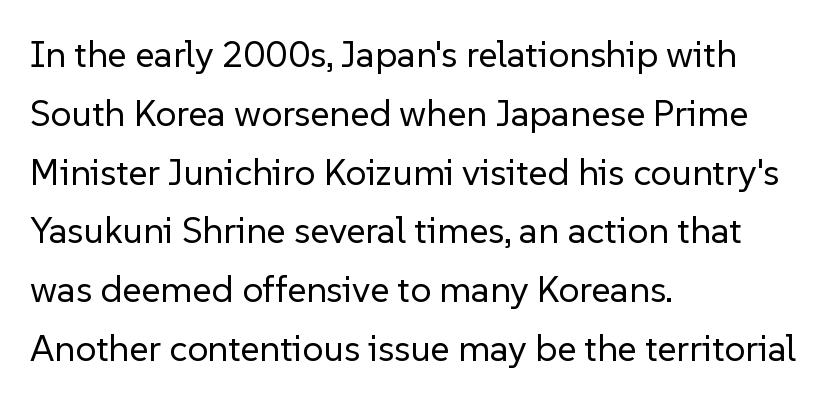
The image shows 37 px regular-weight sans-serif type, upright; set left-aligned, normal line spacing (1.59x), normal letter spacing, not underlined; low stroke contrast and a medium x-height.
